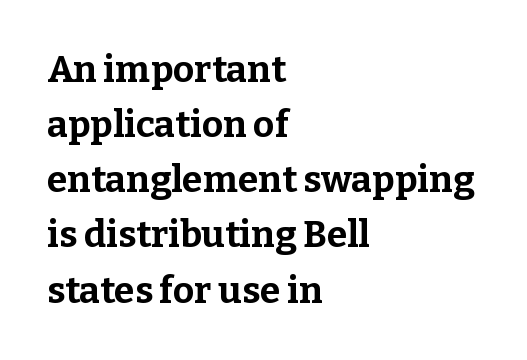
The image shows 37 px bold serif type, upright; set left-aligned, normal line spacing (1.49x), normal letter spacing, not underlined; low stroke contrast and a medium x-height.
